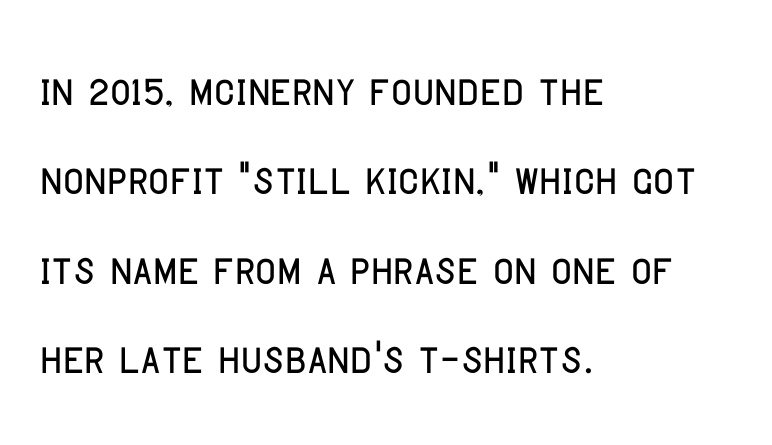
{"serif": "no", "italic": "no", "width": "condensed", "stroke_contrast": "low", "x_height": "large", "monospaced": "no", "underline": "no", "align": "left", "line_spacing": "normal", "line_spacing_ratio": 1.57, "letter_spacing": "normal", "letter_spacing_em": 0.0, "glyph_px": 57}
